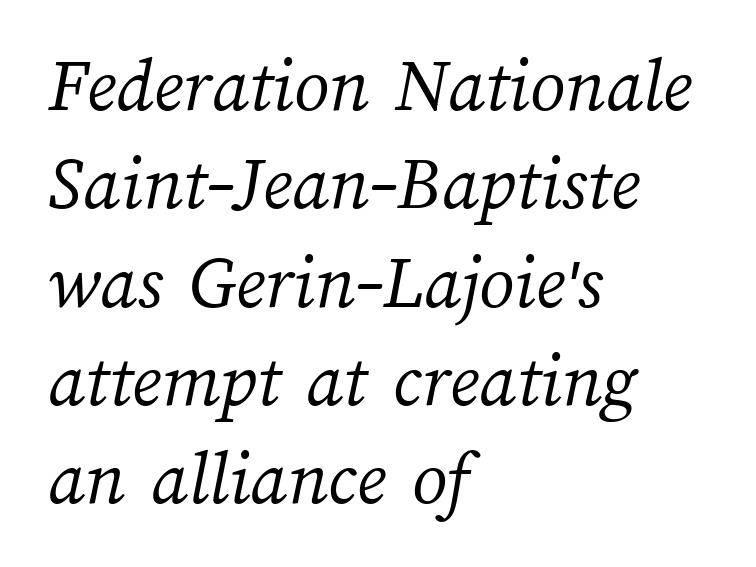
The image shows 78 px light type; set left-aligned, normal line spacing (1.26x), normal letter spacing, not underlined; medium stroke contrast and a medium x-height.
